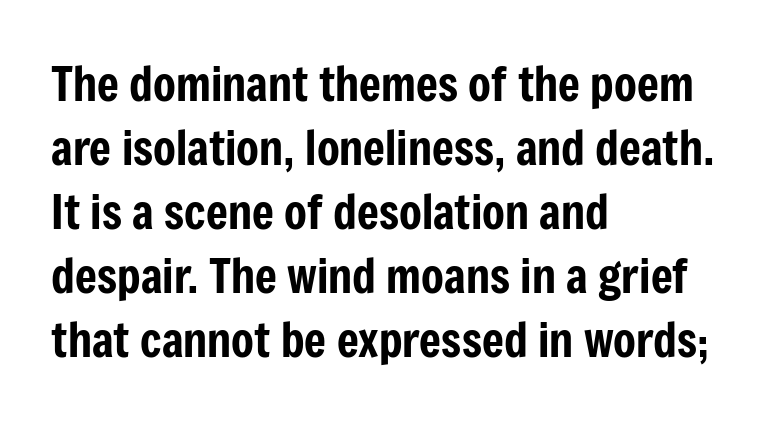
Q: Is the text italic (slanted)? A: No, it is upright.
Q: Is the typeface a serif or a sans-serif typeface? A: Sans-serif.
Q: Is the text underlined? A: No.
Q: How is the paragraph aligned? A: Left-aligned.
Q: Is the spacing between letters normal or unusually wide? A: Normal.
Q: Is the spacing between lines tight, normal or loose? A: Normal.
Q: Width (condensed, normal, or wide)? A: Condensed.
Q: Stroke contrast? A: Low.
Q: x-height? A: Medium.
Q: Monospaced? A: No.
